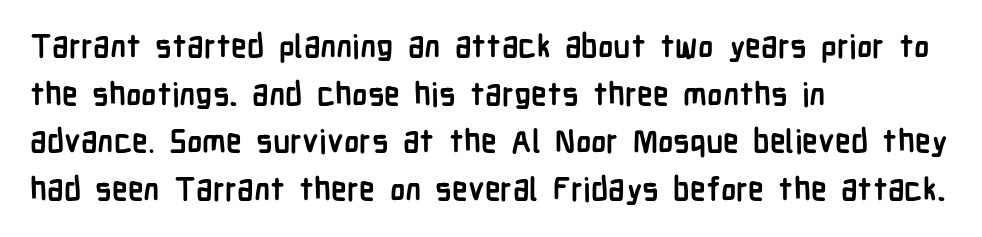
A typesetter would mark this as roman, not italic. Decoration check: the copy has no underline. Each line starts at the same left margin while the right side varies. What stands out about the letter spacing? Nothing — it is the standard amount. Horizontal bands of white between lines are of average thickness.
